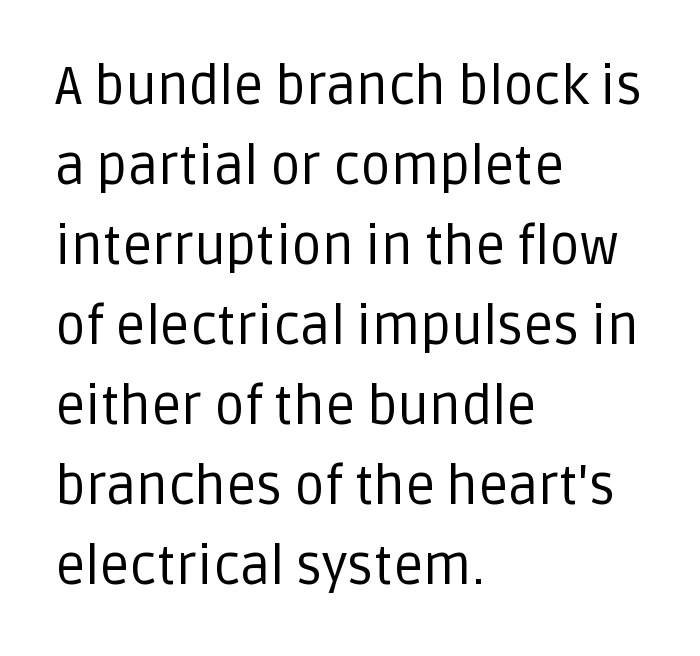
{"serif": "no", "italic": "no", "bold": "no", "weight": "regular", "width": "normal", "stroke_contrast": "low", "x_height": "large", "monospaced": "no", "underline": "no", "align": "left", "line_spacing": "normal", "line_spacing_ratio": 1.51, "letter_spacing": "normal", "letter_spacing_em": 0.0, "glyph_px": 53}
